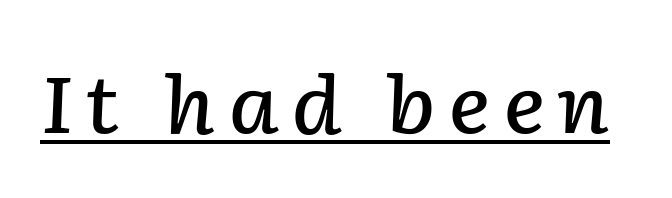
The glyphs look as if they've been sheared to an angle. Quick note: underline on. Weight: semibold (demi). Is this a fixed-width face? No — the glyphs have proportional, varying widths.
